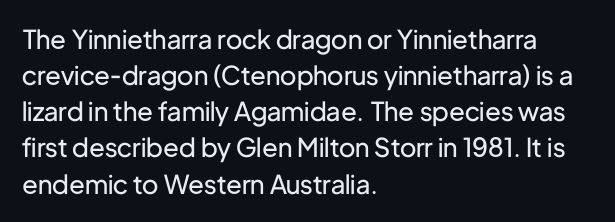
The image shows 26 px text type, upright; set left-aligned, normal line spacing (1.39x), normal letter spacing, not underlined.
